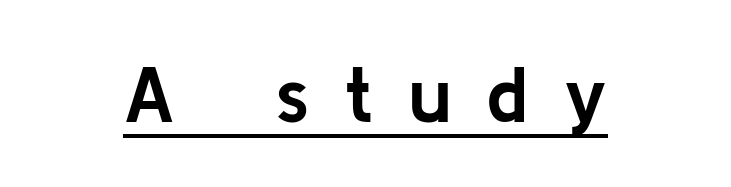
The image shows 79 px semibold sans-serif type, upright; set unusually wide letter spacing (+0.44 em), underlined; low stroke contrast and a medium x-height.
